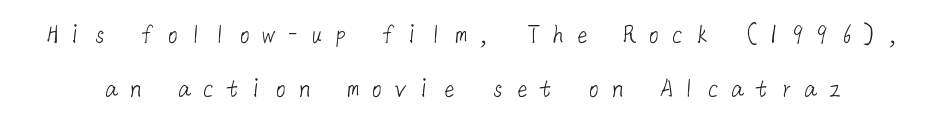
Descenders hang freely into open space. This rendering widens character spacing well past its baseline value. The designer went with a sans here, leaving each stem footless. The passage shown is not bold in any degree. Baseline-to-baseline distance is far greater than the letter height.
